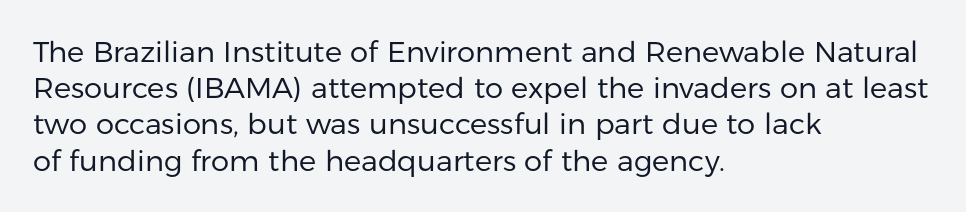
{"serif": "no", "italic": "no", "bold": "no", "weight": "regular", "width": "normal", "stroke_contrast": "low", "x_height": "medium", "monospaced": "no", "underline": "no", "align": "left", "line_spacing": "normal", "line_spacing_ratio": 1.25, "letter_spacing": "normal", "letter_spacing_em": 0.0, "glyph_px": 29}
